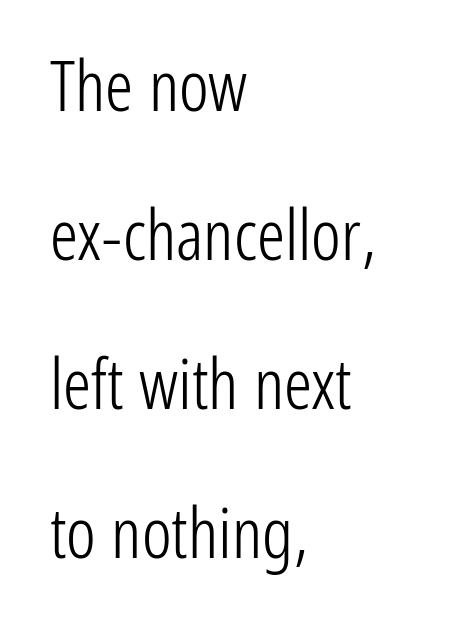
Q: Is the text bold? A: No.
Q: Is the text italic (slanted)? A: No, it is upright.
Q: Is the typeface a serif or a sans-serif typeface? A: Sans-serif.
Q: Is the text underlined? A: No.
Q: How is the paragraph aligned? A: Left-aligned.
Q: Is the spacing between letters normal or unusually wide? A: Normal.
Q: Is the spacing between lines tight, normal or loose? A: Loose.
Q: Width (condensed, normal, or wide)? A: Condensed.
Q: Stroke contrast? A: Low.
Q: x-height? A: Medium.
Q: Monospaced? A: No.
